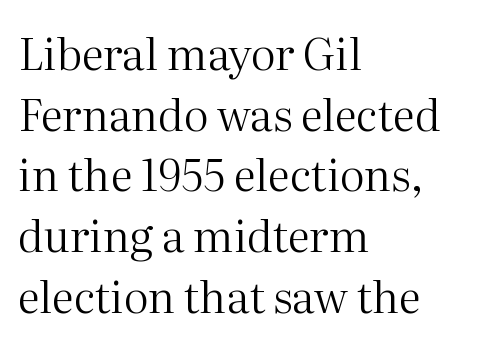
The image shows 44 px regular-weight serif type, upright; set left-aligned, normal line spacing (1.38x), normal letter spacing, not underlined; medium stroke contrast and a medium x-height.
